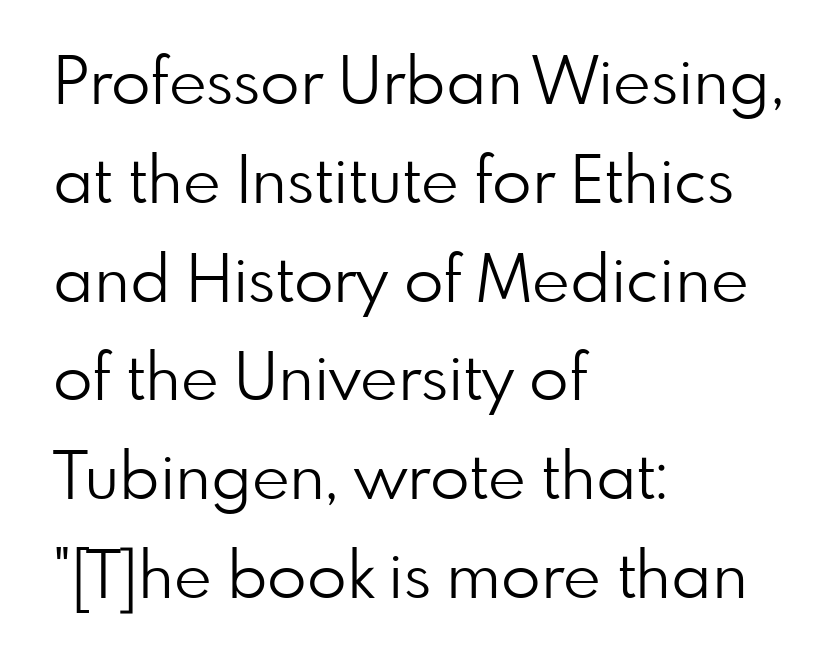
{"serif": "no", "italic": "no", "bold": "no", "weight": "light", "width": "normal", "stroke_contrast": "low", "x_height": "small", "monospaced": "no", "underline": "no", "align": "left", "line_spacing": "normal", "line_spacing_ratio": 1.52, "letter_spacing": "normal", "letter_spacing_em": 0.0, "glyph_px": 65}
